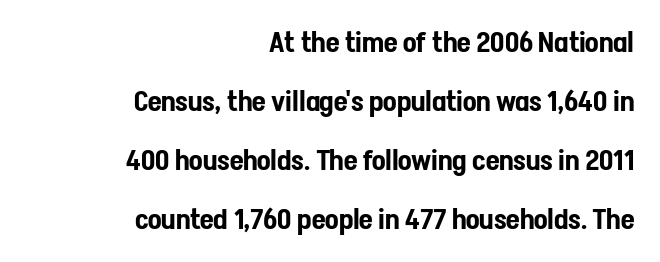
Every stem runs plumb, perpendicular to the baseline. Note the varied advance widths — an 'i' is clearly narrower than an 'm'. The font family rendered here belongs to the sans-serif group. Nobody touched the tracking dial on this one. Line endings align vertically; line beginnings do not.
